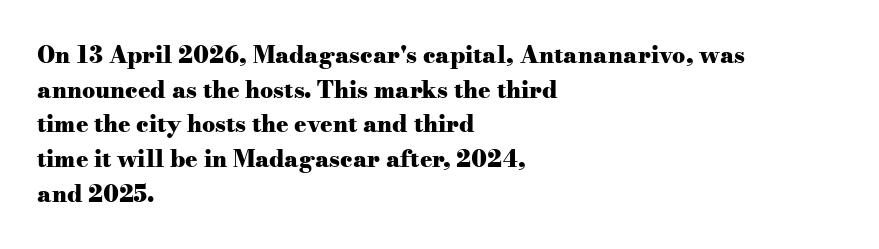
Every stem runs plumb, perpendicular to the baseline. The typesetting leans heavy: a genuine bold. Anything drawn beneath the words? Only blank space. The paragraph shown leans on its left margin. In terms of letterspacing, this is plain default setting. The space between consecutive lines is moderate.
